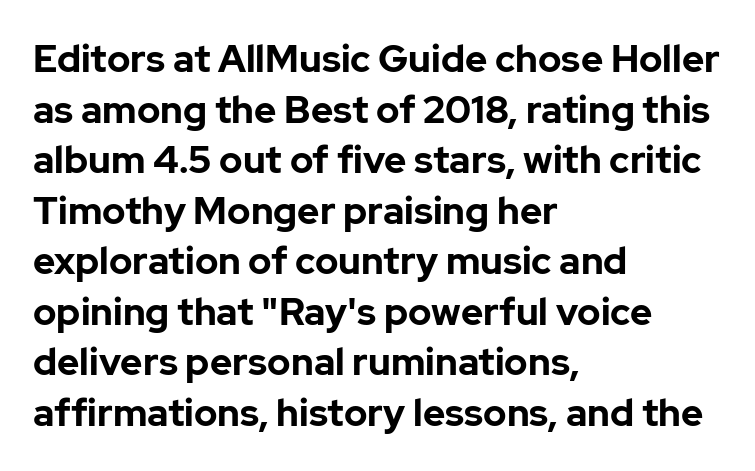
The image shows 38 px bold sans-serif type, upright; set left-aligned, normal line spacing (1.33x), normal letter spacing, not underlined; low stroke contrast and a medium x-height.
